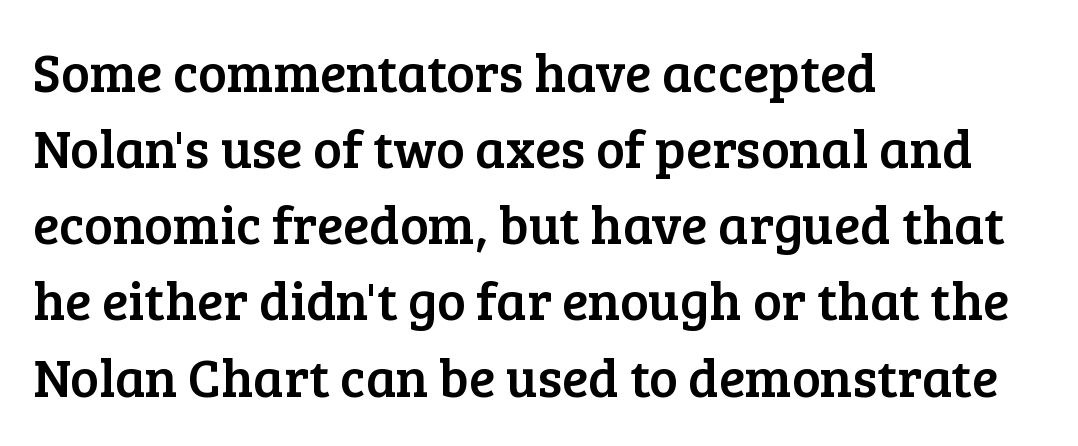
{"serif": "yes", "italic": "no", "width": "normal", "stroke_contrast": "low", "x_height": "medium", "monospaced": "no", "underline": "no", "align": "left", "line_spacing": "normal", "line_spacing_ratio": 1.41, "letter_spacing": "normal", "letter_spacing_em": 0.0, "glyph_px": 54}
